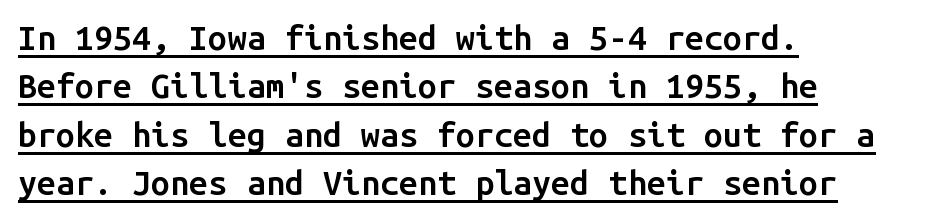
The image shows 34 px semibold sans-serif type, upright, monospaced; set left-aligned, normal line spacing (1.42x), normal letter spacing, underlined; low stroke contrast and a medium x-height.
